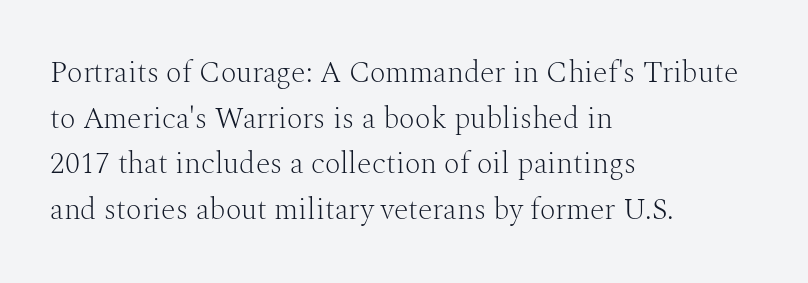
Q: Is the text bold? A: No.
Q: Is the text italic (slanted)? A: No, it is upright.
Q: Is the typeface a serif or a sans-serif typeface? A: Serif.
Q: Is the text underlined? A: No.
Q: How is the paragraph aligned? A: Left-aligned.
Q: Is the spacing between letters normal or unusually wide? A: Normal.
Q: Is the spacing between lines tight, normal or loose? A: Normal.
Q: Width (condensed, normal, or wide)? A: Normal.
Q: Stroke contrast? A: Medium.
Q: x-height? A: Medium.
Q: Monospaced? A: No.
